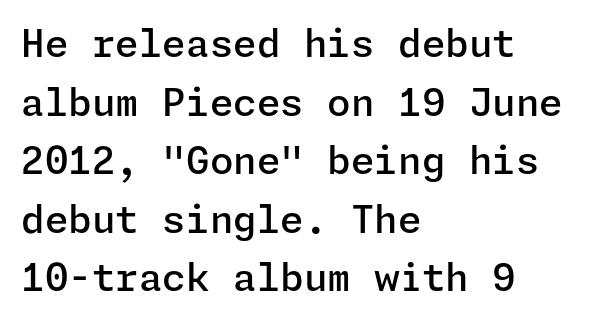
{"serif": "no", "italic": "no", "bold": "semi", "weight": "semibold", "width": "normal", "stroke_contrast": "low", "x_height": "medium", "underline": "no", "align": "left", "line_spacing": "normal", "line_spacing_ratio": 1.54, "letter_spacing": "normal", "letter_spacing_em": 0.0, "glyph_px": 38}
